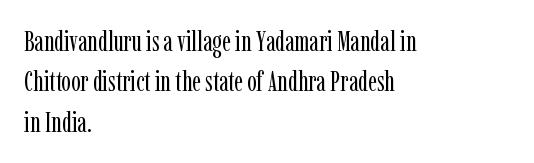
Q: Is the text bold? A: No.
Q: Is the text italic (slanted)? A: No, it is upright.
Q: Is the typeface a serif or a sans-serif typeface? A: Serif.
Q: Is the text underlined? A: No.
Q: How is the paragraph aligned? A: Left-aligned.
Q: Is the spacing between letters normal or unusually wide? A: Normal.
Q: Is the spacing between lines tight, normal or loose? A: Normal.
Q: Width (condensed, normal, or wide)? A: Condensed.
Q: Stroke contrast? A: Low.
Q: x-height? A: Medium.
Q: Monospaced? A: No.
